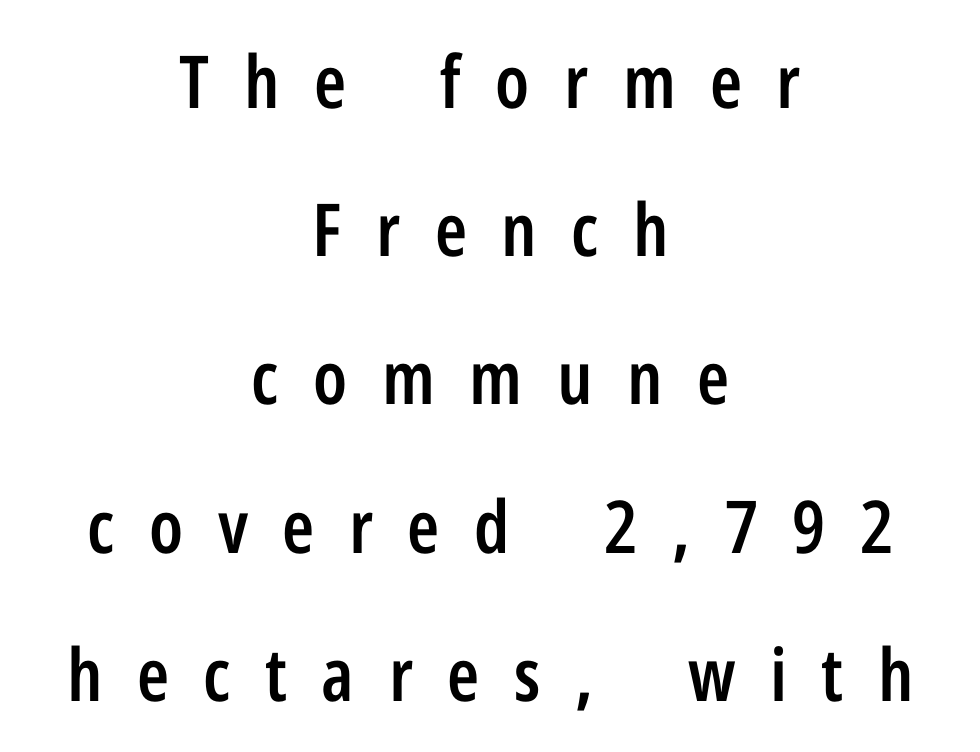
Note: no serifs on the glyphs. The sample has been set in demibold, a notch under bold. The space between consecutive lines is lavish. Rendered with straight, roman letterforms. If you folded the block vertically in half, each line would mirror itself in length.
